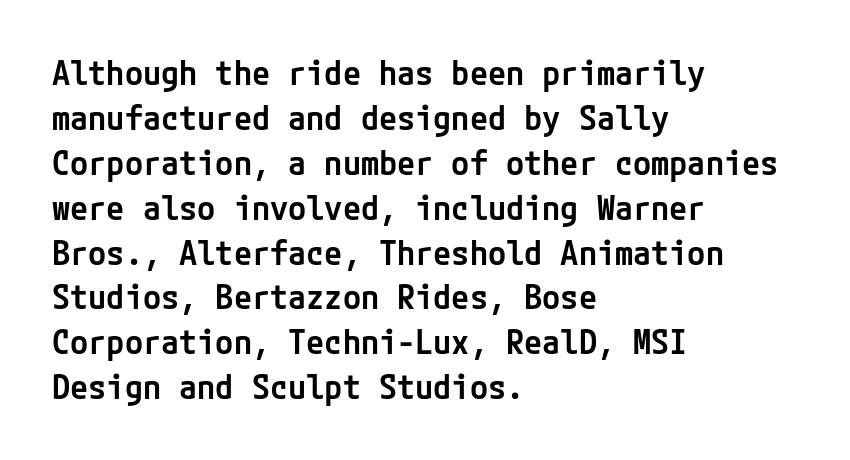
Q: Is the text bold? A: Semi-bold.
Q: Is the text italic (slanted)? A: No, it is upright.
Q: Is the typeface a serif or a sans-serif typeface? A: Sans-serif.
Q: Is the text underlined? A: No.
Q: How is the paragraph aligned? A: Left-aligned.
Q: Is the spacing between letters normal or unusually wide? A: Normal.
Q: Is the spacing between lines tight, normal or loose? A: Normal.
Q: Width (condensed, normal, or wide)? A: Normal.
Q: Stroke contrast? A: Low.
Q: x-height? A: Medium.
